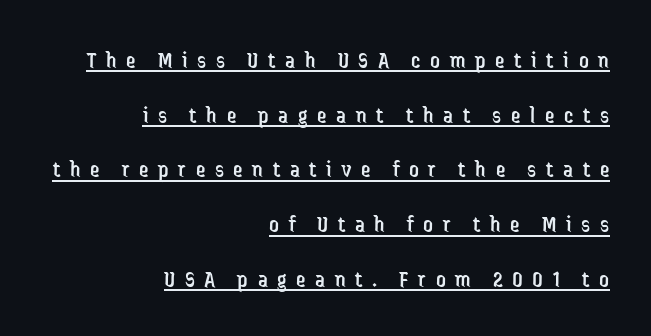
Q: Is the text bold? A: No.
Q: Is the text italic (slanted)? A: No, it is upright.
Q: Is the text underlined? A: Yes.
Q: How is the paragraph aligned? A: Right-aligned.
Q: Is the spacing between letters normal or unusually wide? A: Unusually wide.
Q: Is the spacing between lines tight, normal or loose? A: Loose.
